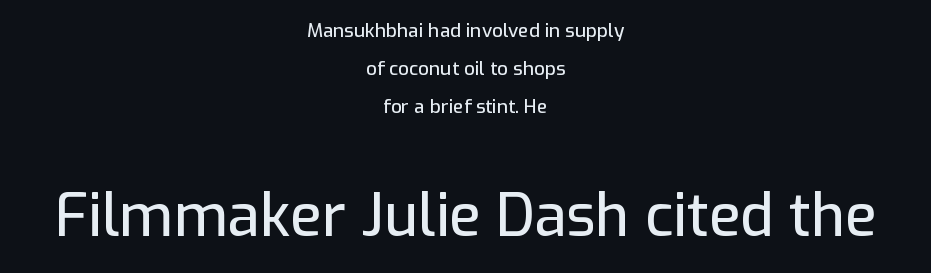
Q: Is the text italic (slanted)? A: No, it is upright.
Q: Is the typeface a serif or a sans-serif typeface? A: Sans-serif.
Q: Is the text underlined? A: No.
Q: How is the paragraph aligned? A: Centered.
Q: Is the spacing between letters normal or unusually wide? A: Normal.
Q: Is the spacing between lines tight, normal or loose? A: Loose.
Q: Which block of text is set in a larger size, the first (top) or the second (bottom)? A: The second (bottom) one.
Q: Width (condensed, normal, or wide)? A: Normal.
Q: Stroke contrast? A: Low.
Q: x-height? A: Medium.
Q: Monospaced? A: No.
